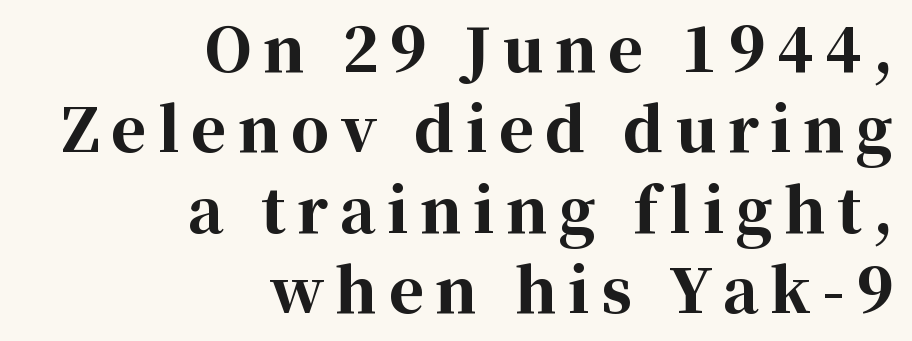
The image shows 60 px bold serif type, upright; set right-aligned, normal line spacing (1.34x), not underlined; high stroke contrast and a medium x-height.
